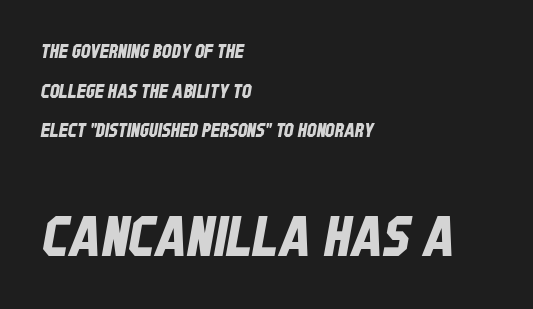
The setting favours the left margin, as ordinary paragraphs usually do. The type is set solid horizontally, with unmodified tracking. Descender tails drop into unmarked territory. Is there much room between lines? Yes — plenty of vertical air separates them.
